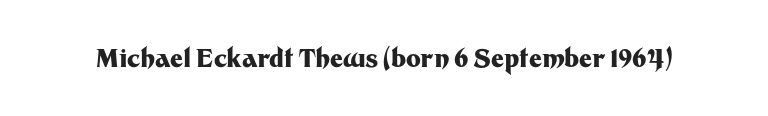
Q: Is the text bold? A: Yes.
Q: Is the text italic (slanted)? A: No, it is upright.
Q: Is the text underlined? A: No.
Q: Is the spacing between letters normal or unusually wide? A: Normal.
